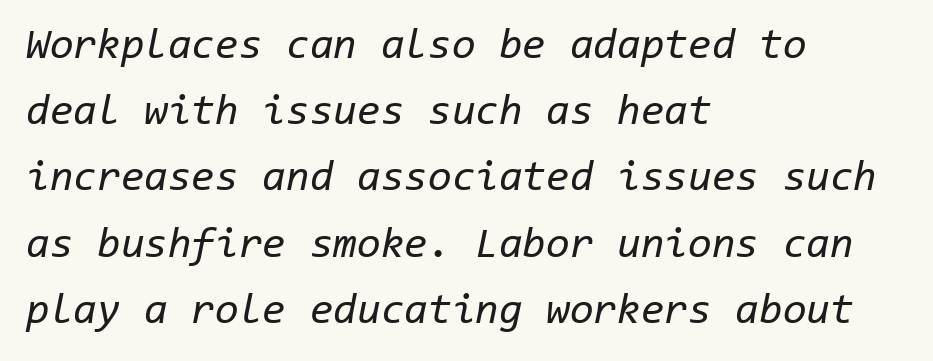
{"italic": "yes", "lean": "right", "slant_degrees": 11, "bold": "no", "weight": "regular", "width": "normal", "stroke_contrast": "low", "x_height": "medium", "monospaced": "yes", "underline": "no", "align": "left", "line_spacing": "normal", "line_spacing_ratio": 1.54, "letter_spacing": "normal", "letter_spacing_em": 0.0, "glyph_px": 43}
